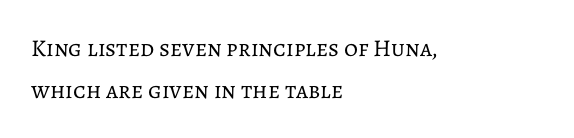
Q: Is the text bold? A: No.
Q: Is the text italic (slanted)? A: No, it is upright.
Q: Is the text underlined? A: No.
Q: How is the paragraph aligned? A: Left-aligned.
Q: Is the spacing between letters normal or unusually wide? A: Normal.
